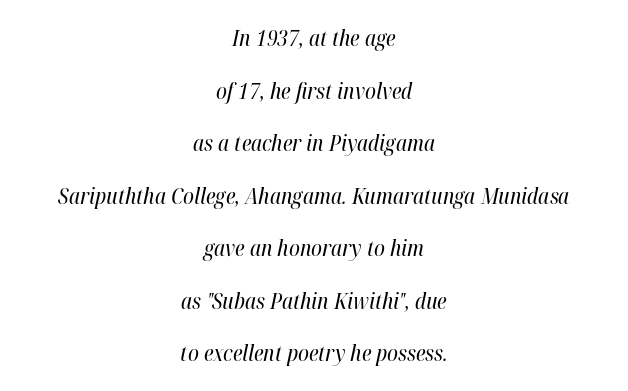
The image shows 22 px text type, italic (leaning right); set centered, loose line spacing (2.39x), normal letter spacing, not underlined.
